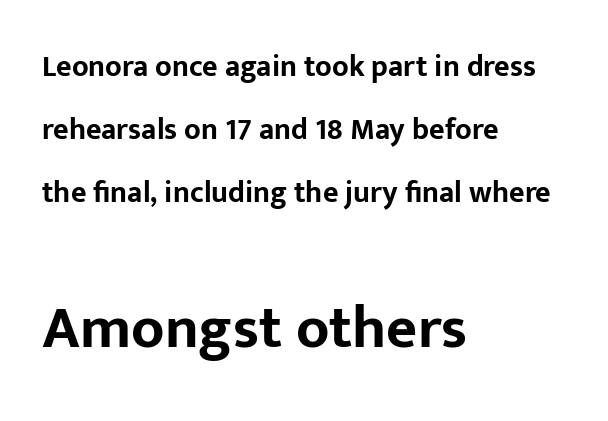
The image shows 60 px bold sans-serif type, upright; set left-aligned, loose line spacing (2.1x), normal letter spacing, not underlined; the second (bottom) block is 2.0x larger; low stroke contrast and a medium x-height.
